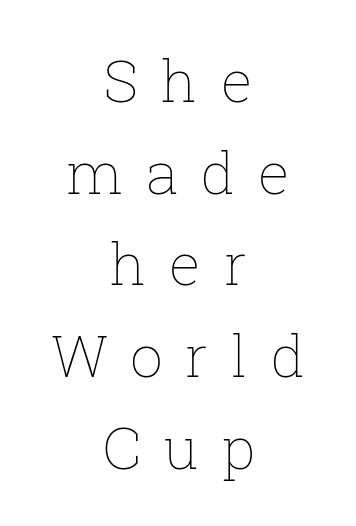
{"italic": "no", "bold": "no", "weight": "thin", "width": "normal", "stroke_contrast": "low", "x_height": "medium", "monospaced": "no", "underline": "no", "align": "center", "line_spacing": "normal", "line_spacing_ratio": 1.58, "letter_spacing": "wide", "letter_spacing_em": 0.4, "glyph_px": 58}
